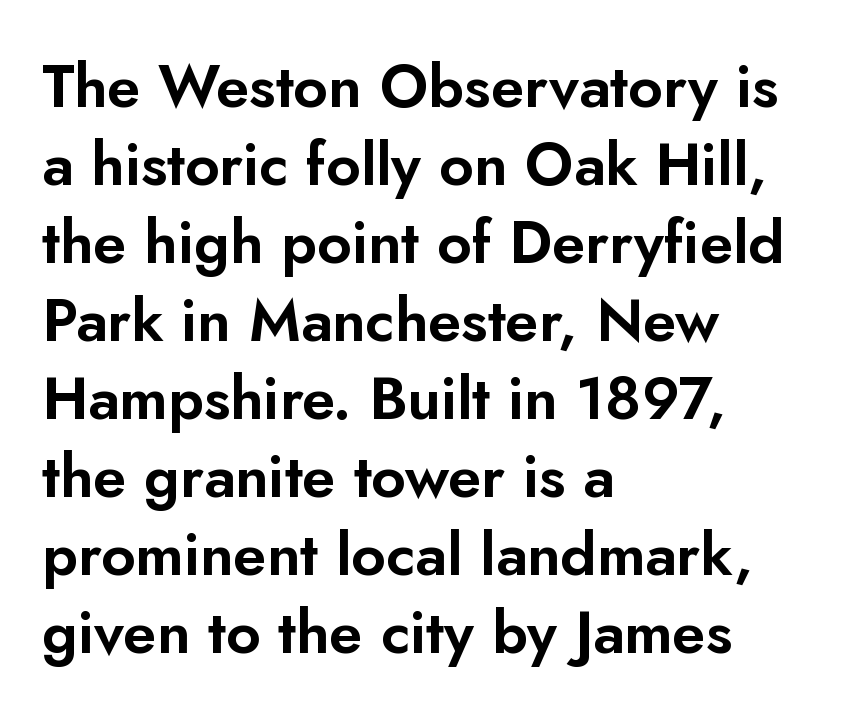
{"serif": "no", "italic": "no", "width": "normal", "stroke_contrast": "low", "x_height": "small", "monospaced": "no", "underline": "no", "align": "left", "line_spacing": "normal", "line_spacing_ratio": 1.3, "letter_spacing": "normal", "letter_spacing_em": 0.0, "glyph_px": 60}
